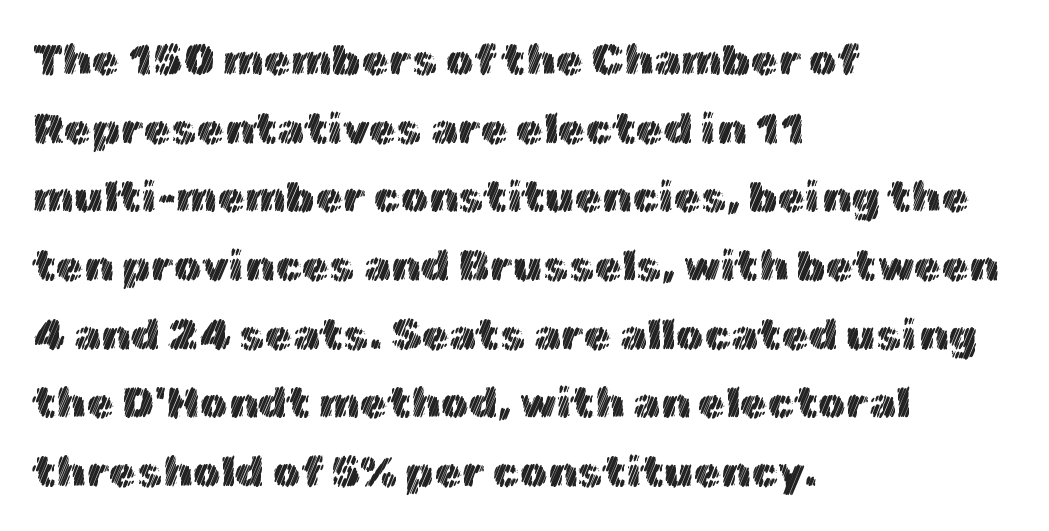
Q: Is the text italic (slanted)? A: No, it is upright.
Q: Is the text underlined? A: No.
Q: How is the paragraph aligned? A: Left-aligned.
Q: Is the spacing between letters normal or unusually wide? A: Normal.
Q: Is the spacing between lines tight, normal or loose? A: Normal.
Q: Width (condensed, normal, or wide)? A: Normal.
Q: x-height? A: Medium.
Q: Monospaced? A: No.
